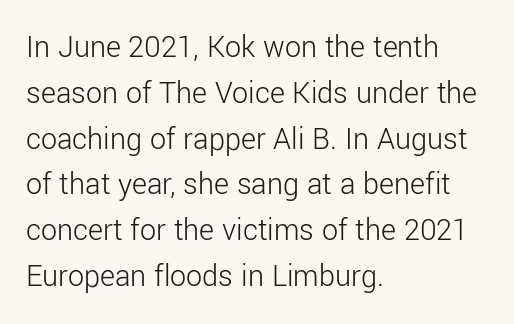
{"serif": "no", "italic": "no", "bold": "no", "weight": "light", "width": "normal", "stroke_contrast": "low", "x_height": "medium", "monospaced": "no", "underline": "no", "align": "left", "line_spacing": "normal", "line_spacing_ratio": 1.43, "letter_spacing": "normal", "letter_spacing_em": 0.0, "glyph_px": 32}
